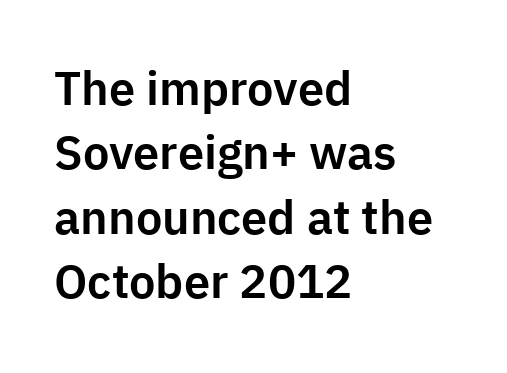
Q: Is the text italic (slanted)? A: No, it is upright.
Q: Is the typeface a serif or a sans-serif typeface? A: Sans-serif.
Q: Is the text underlined? A: No.
Q: How is the paragraph aligned? A: Left-aligned.
Q: Is the spacing between letters normal or unusually wide? A: Normal.
Q: Is the spacing between lines tight, normal or loose? A: Normal.
Q: Width (condensed, normal, or wide)? A: Normal.
Q: Stroke contrast? A: Low.
Q: x-height? A: Medium.
Q: Monospaced? A: No.
